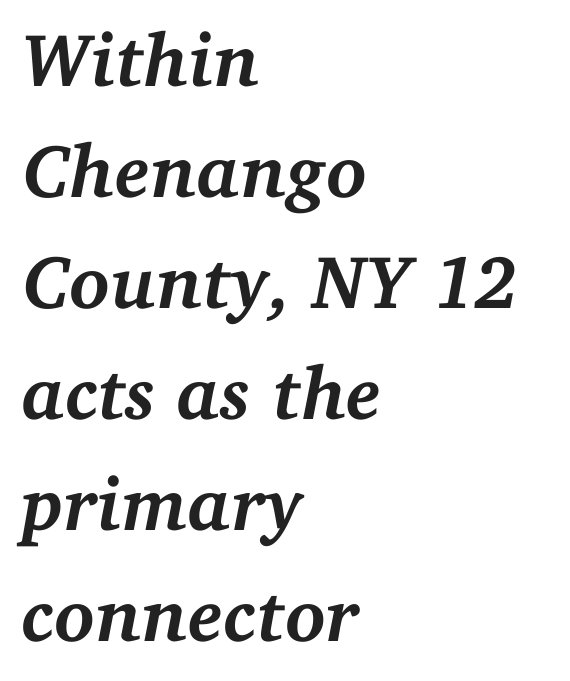
The image shows 75 px semibold serif type, italic (leaning right); set left-aligned, normal line spacing (1.48x), normal letter spacing, not underlined; medium stroke contrast and a medium x-height.
